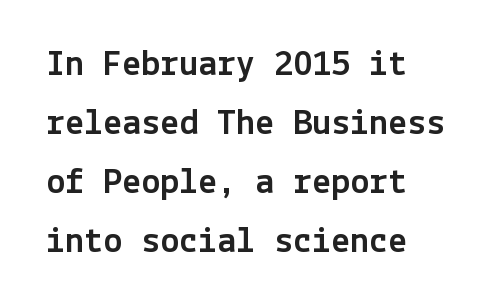
This sample keeps an unexceptional amount of space between lines. The paragraph has a hard left edge and a soft right edge. Nope, not italic — everything's standing straight. In terms of letterspacing, this is plain default setting. This rendering employs a face without finishing strokes, i.e., a sans-serif.
